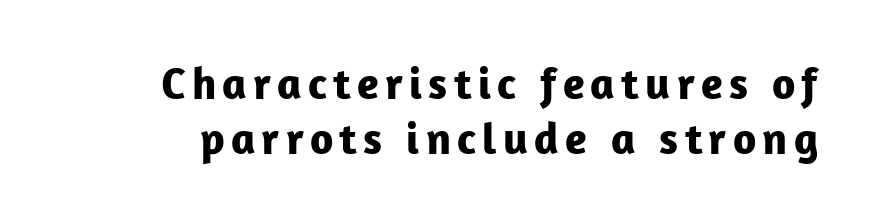
{"serif": "no", "italic": "no", "bold": "yes", "weight": "bold", "width": "normal", "stroke_contrast": "low", "x_height": "medium", "monospaced": "no", "underline": "no", "line_spacing_ratio": 1.22, "glyph_px": 45}
